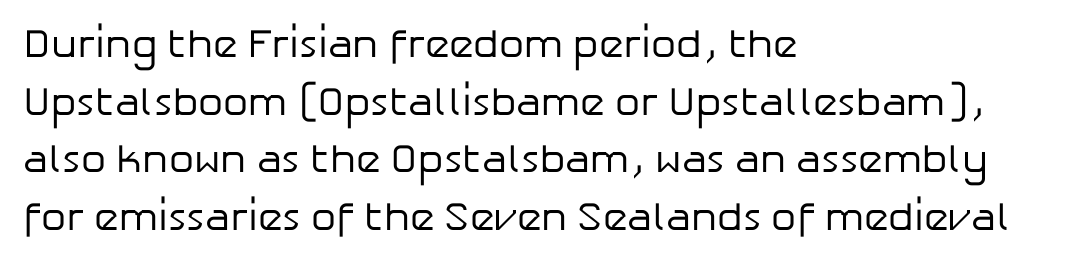
The image shows 40 px regular-weight sans-serif type, upright; set left-aligned, normal line spacing (1.44x), normal letter spacing, not underlined; low stroke contrast and a medium x-height.
